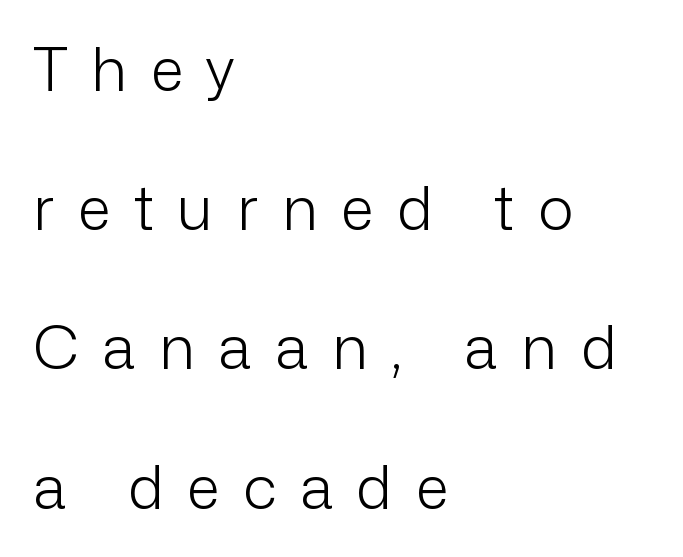
The face used here is rendered with a markedly widened letterfit. Serifs: no, the terminals of the letterforms are clean. How would I describe the line gaps? Wide and relaxed. The paragraph has a hard left edge and a soft right edge. Summary of weight: not heavy and not bold.
